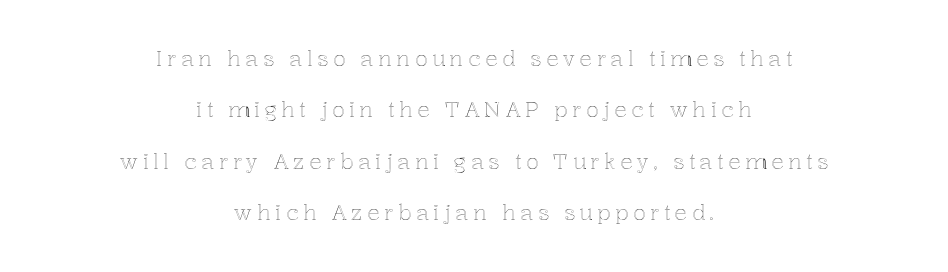
{"italic": "no", "underline": "no", "align": "center", "line_spacing": "loose", "line_spacing_ratio": 2.45, "letter_spacing": "wide", "letter_spacing_em": 0.21, "glyph_px": 21}
